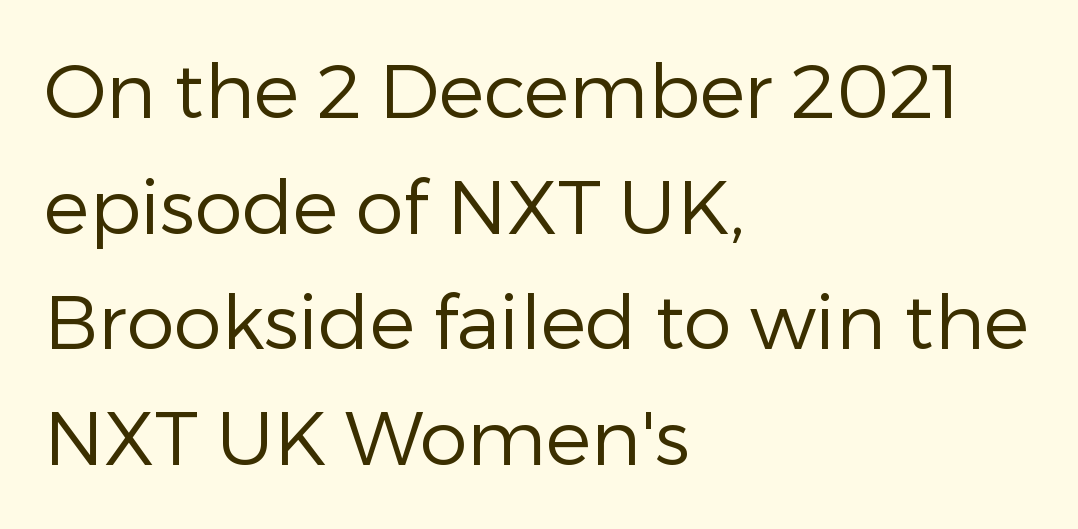
Q: Is the text bold? A: No.
Q: Is the text italic (slanted)? A: No, it is upright.
Q: Is the typeface a serif or a sans-serif typeface? A: Sans-serif.
Q: Is the text underlined? A: No.
Q: How is the paragraph aligned? A: Left-aligned.
Q: Is the spacing between letters normal or unusually wide? A: Normal.
Q: Is the spacing between lines tight, normal or loose? A: Normal.
Q: Width (condensed, normal, or wide)? A: Normal.
Q: Stroke contrast? A: Low.
Q: x-height? A: Medium.
Q: Monospaced? A: No.
